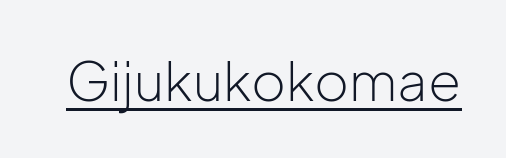
The image shows 53 px light sans-serif type, upright; set normal letter spacing, underlined; low stroke contrast and a medium x-height.
